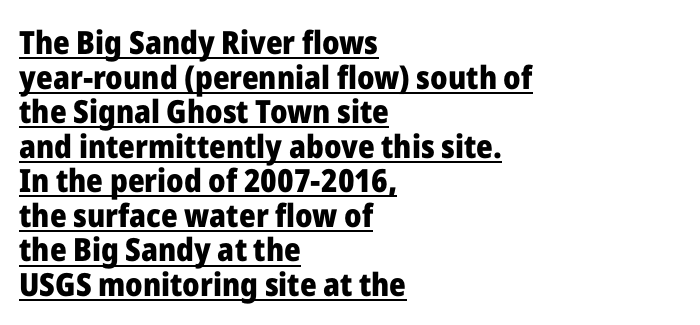
Unlike italic type, these characters show no tilt at all. Note the varied advance widths — an 'i' is clearly narrower than an 'm'. The font family rendered here belongs to the sans-serif group. Standard letterfit; no display-style spreading of the glyphs. A classic flush-left, rag-right setting is used for this passage.
